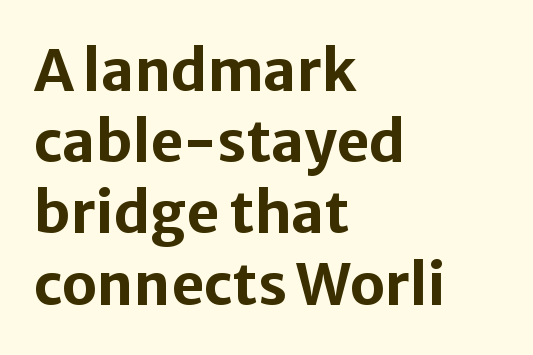
The image shows 57 px bold sans-serif type, upright; set left-aligned, normal line spacing (1.25x), normal letter spacing, not underlined; low stroke contrast and a medium x-height.
